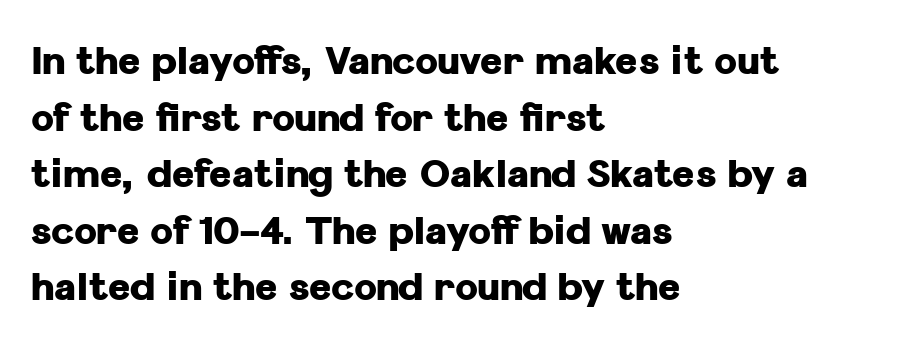
A typesetter would label this face a sans. Line starts are locked; line ends wander. Type without underlining. You could not count columns in this text — the font is proportionally spaced. Leading: standard. The typesetting leans heavy: a genuine bold.
